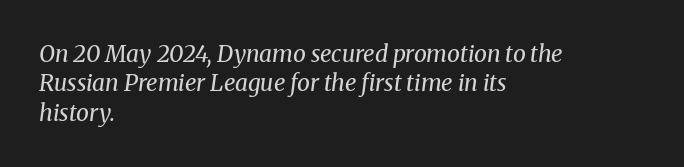
Summary of vertical rhythm: regular, with standard interline spacing. Stems and bowls with no extra thickness — not bold. Short note: letters normally spaced. Beneath every word, the page is bare. The rendering anchors every line to the left-hand side. Rendered with sloped, italic letterforms.
